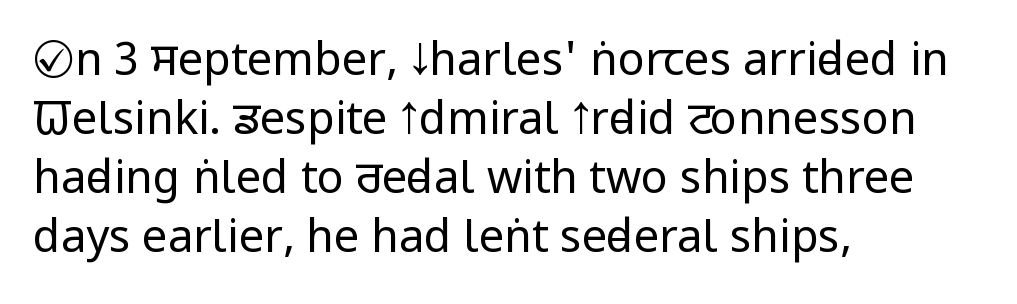
{"serif": "no", "italic": "no", "bold": "no", "weight": "regular", "width": "condensed", "stroke_contrast": "low", "x_height": "large", "monospaced": "no", "underline": "no", "align": "left", "line_spacing": "normal", "line_spacing_ratio": 1.31, "letter_spacing": "normal", "letter_spacing_em": 0.0, "glyph_px": 45}
